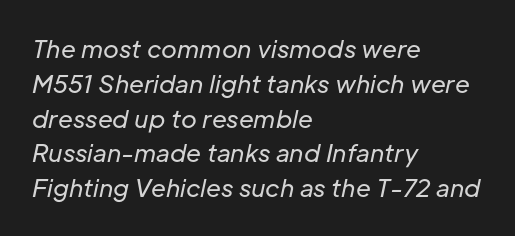
The setting favours the left margin, as ordinary paragraphs usually do. Yep, that's italic — everything's leaning. The glyphs are unaccompanied by any horizontal stroke below them. The rows are spaced the way most documents space them. The strokes are not fattened; the text isn't bold. Glyph-to-glyph distance matches everyday printed text.
